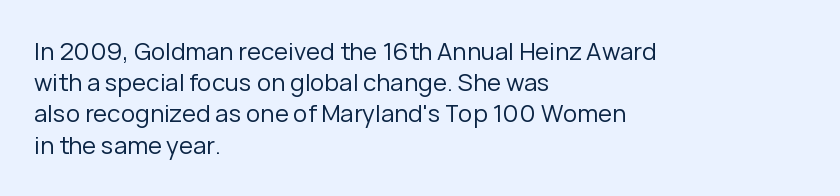
Q: Is the text bold? A: No.
Q: Is the text italic (slanted)? A: No, it is upright.
Q: Is the text underlined? A: No.
Q: How is the paragraph aligned? A: Left-aligned.
Q: Is the spacing between letters normal or unusually wide? A: Normal.
Q: Is the spacing between lines tight, normal or loose? A: Normal.
